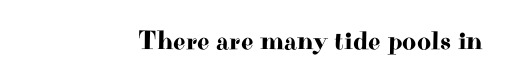
The image shows 27 px text type, upright; set normal letter spacing, not underlined.
